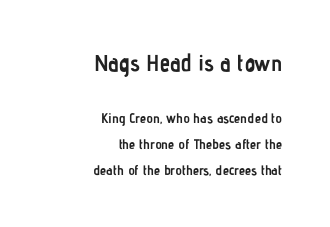
The image shows 23 px bold type, upright; set right-aligned, line spacing 1.85x, normal letter spacing, not underlined; the first (top) block is 1.64x larger.
